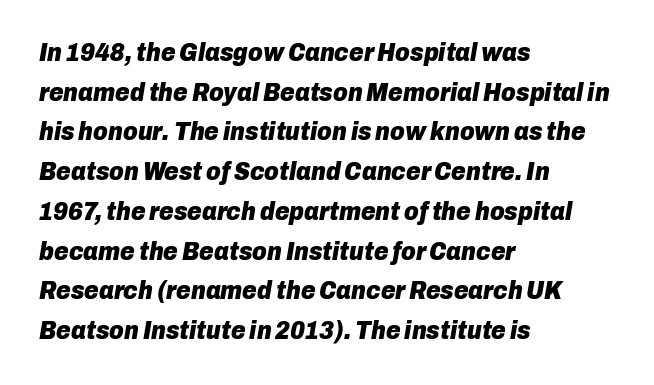
{"italic": "yes", "lean": "right", "slant_degrees": 10, "bold": "yes", "underline": "no", "align": "left", "line_spacing": "normal", "line_spacing_ratio": 1.59, "letter_spacing": "normal", "letter_spacing_em": 0.0, "glyph_px": 25}
